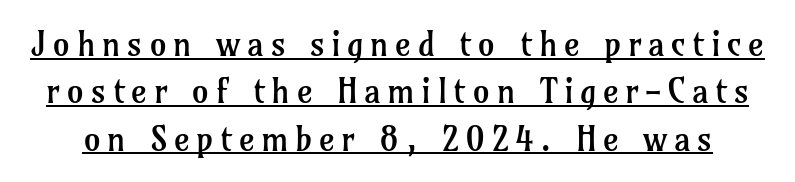
Every character sits straight up, as roman type does. Honestly, the underline is the first thing you notice here. Horizontal bands of white between lines are of average thickness. The font family rendered here belongs to the serif group.
